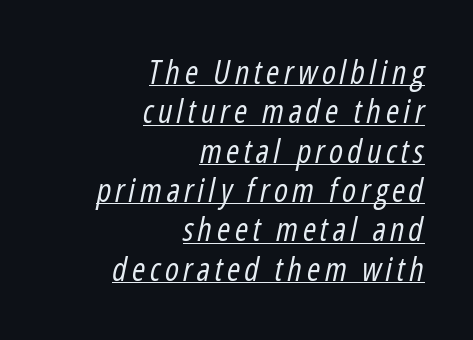
Alignment: flush right. Ink coverage per letter is moderate at most. Quick note: italic. Do the characters align in a grid? No, the font is proportional. Check the space under the baseline: a stroke is drawn there.
